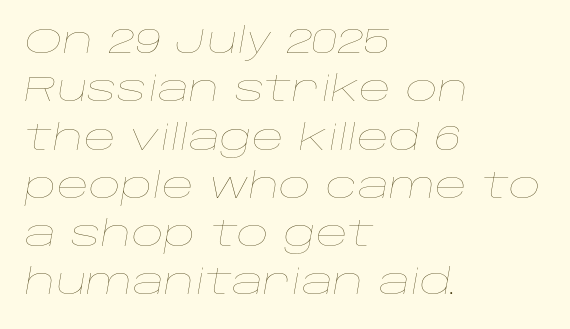
{"italic": "yes", "lean": "right", "slant_degrees": 10, "bold": "no", "weight": "thin", "width": "wide", "stroke_contrast": "low", "x_height": "large", "monospaced": "no", "underline": "no", "align": "left", "line_spacing": "normal", "line_spacing_ratio": 1.38, "letter_spacing": "normal", "letter_spacing_em": 0.0, "glyph_px": 35}
